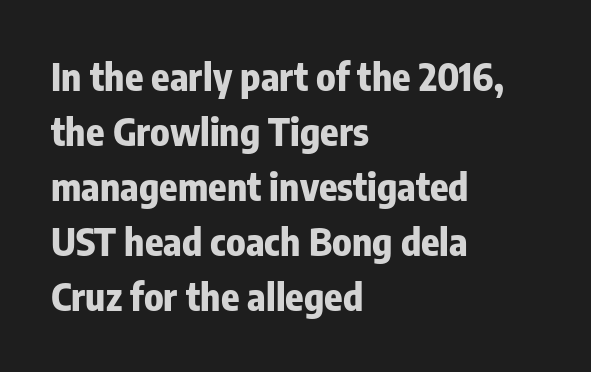
{"serif": "no", "italic": "no", "bold": "yes", "weight": "bold", "width": "condensed", "stroke_contrast": "low", "x_height": "medium", "monospaced": "no", "underline": "no", "align": "left", "line_spacing": "normal", "line_spacing_ratio": 1.45, "letter_spacing": "normal", "letter_spacing_em": 0.0, "glyph_px": 38}
